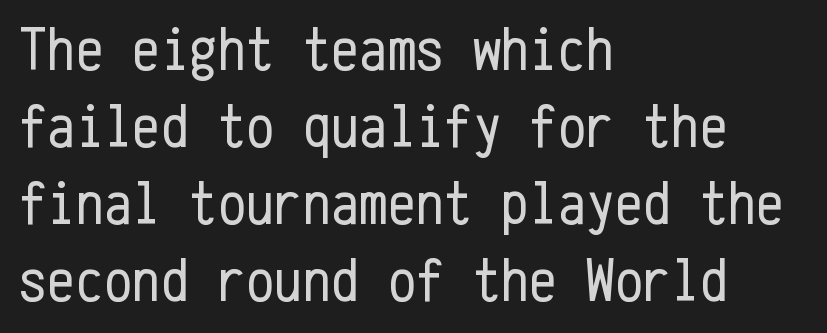
The specimen reads as upright at a glance. These lines are composed in type without serifs. Heaviness? Minimal to ordinary, like unemphasized prose. Honestly, there is no underline to notice here at all. The letters march in equal steps, a hallmark of fixed-pitch type.
